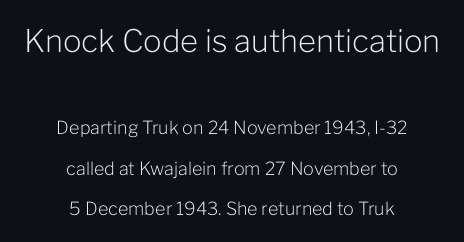
{"serif": "no", "italic": "no", "bold": "no", "weight": "light", "width": "normal", "stroke_contrast": "low", "x_height": "medium", "monospaced": "no", "underline": "no", "align": "center", "line_spacing": "loose", "line_spacing_ratio": 2.24, "letter_spacing": "normal", "letter_spacing_em": 0.0, "larger_block": "first", "size_ratio": 1.72, "glyph_px": 31}
